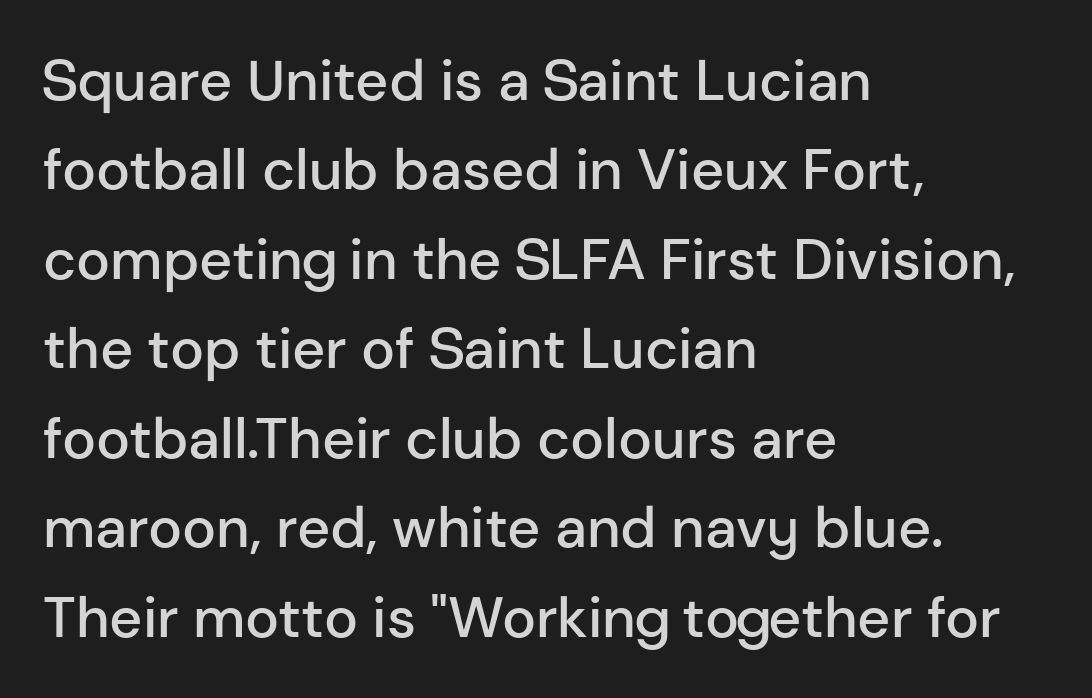
{"serif": "no", "italic": "no", "bold": "semi", "weight": "semibold", "width": "normal", "stroke_contrast": "low", "x_height": "medium", "monospaced": "no", "underline": "no", "align": "left", "line_spacing": "normal", "line_spacing_ratio": 1.57, "letter_spacing": "normal", "letter_spacing_em": 0.0, "glyph_px": 57}
